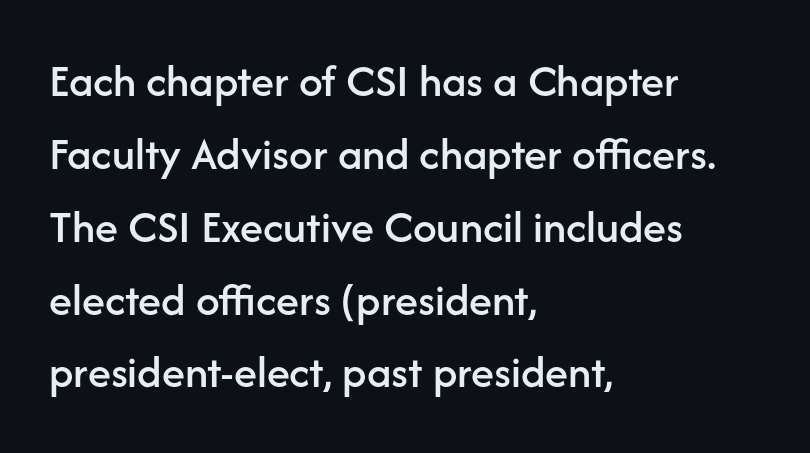
The image shows 47 px sans-serif type, upright; set left-aligned, normal line spacing (1.55x), normal letter spacing, not underlined; low stroke contrast and a medium x-height.
